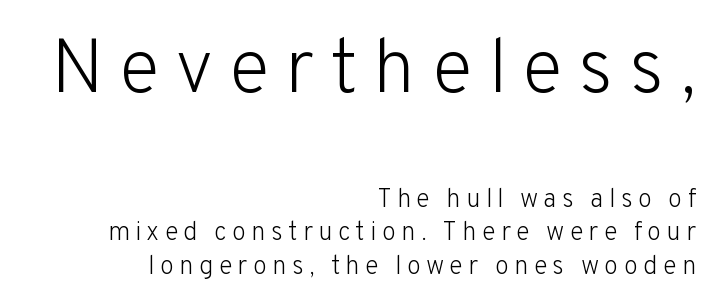
Q: Is the text bold? A: No.
Q: Is the text italic (slanted)? A: No, it is upright.
Q: Is the typeface a serif or a sans-serif typeface? A: Sans-serif.
Q: Is the text underlined? A: No.
Q: How is the paragraph aligned? A: Right-aligned.
Q: Is the spacing between letters normal or unusually wide? A: Unusually wide.
Q: Is the spacing between lines tight, normal or loose? A: Normal.
Q: Which block of text is set in a larger size, the first (top) or the second (bottom)? A: The first (top) one.
Q: Width (condensed, normal, or wide)? A: Normal.
Q: Stroke contrast? A: Low.
Q: x-height? A: Medium.
Q: Monospaced? A: No.
